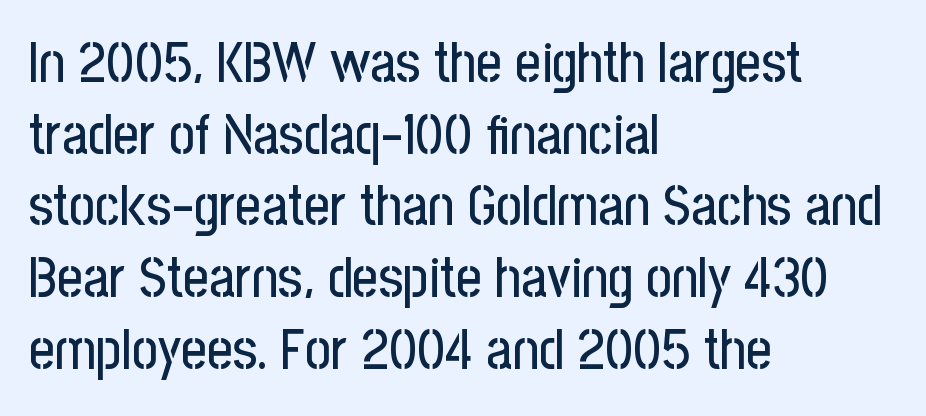
The image shows 56 px condensed sans-serif type, upright; set left-aligned, normal line spacing (1.28x), normal letter spacing, not underlined; low stroke contrast and a medium x-height.
